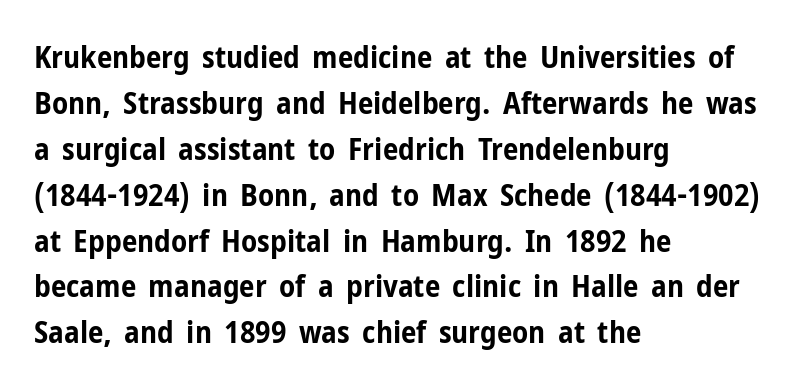
{"serif": "no", "italic": "no", "bold": "yes", "weight": "bold", "width": "condensed", "stroke_contrast": "low", "x_height": "medium", "monospaced": "no", "underline": "no", "align": "left", "line_spacing": "normal", "line_spacing_ratio": 1.48, "letter_spacing": "normal", "letter_spacing_em": 0.0, "glyph_px": 31}
